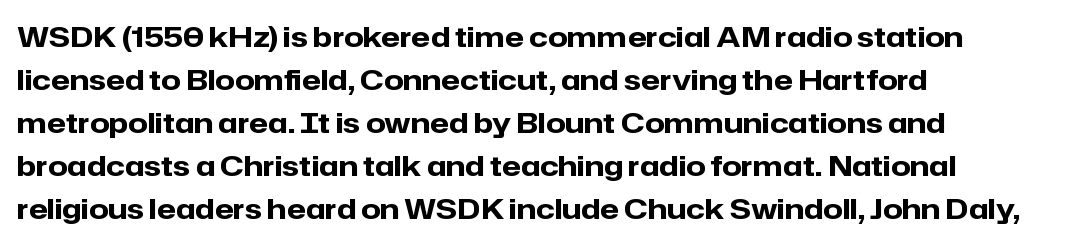
{"serif": "no", "italic": "no", "bold": "yes", "weight": "heavy", "width": "normal", "stroke_contrast": "low", "x_height": "medium", "monospaced": "no", "underline": "no", "align": "left", "line_spacing": "normal", "line_spacing_ratio": 1.54, "letter_spacing": "normal", "letter_spacing_em": 0.0, "glyph_px": 28}
